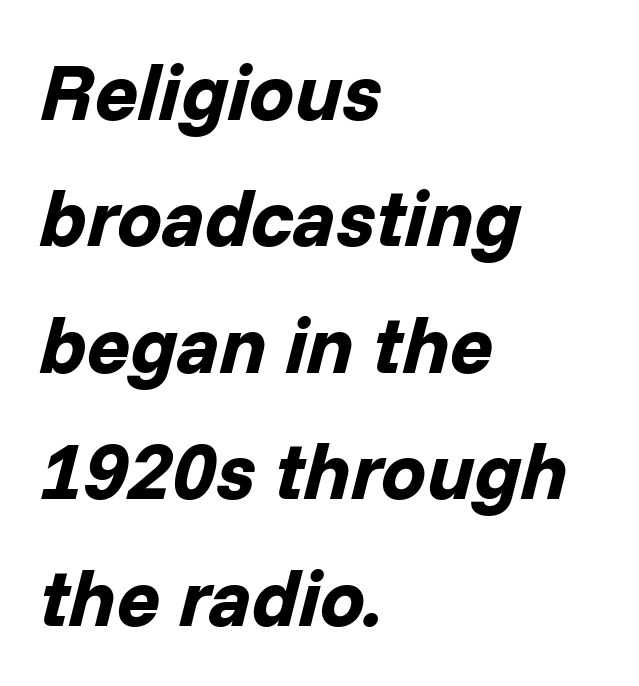
Q: Is the text bold? A: Yes.
Q: Is the text italic (slanted)? A: Yes, it leans right by about 14 degrees.
Q: Is the text underlined? A: No.
Q: How is the paragraph aligned? A: Left-aligned.
Q: Is the spacing between letters normal or unusually wide? A: Normal.
Q: Is the spacing between lines tight, normal or loose? A: Normal.
Q: Width (condensed, normal, or wide)? A: Normal.
Q: Stroke contrast? A: Low.
Q: x-height? A: Medium.
Q: Monospaced? A: No.
